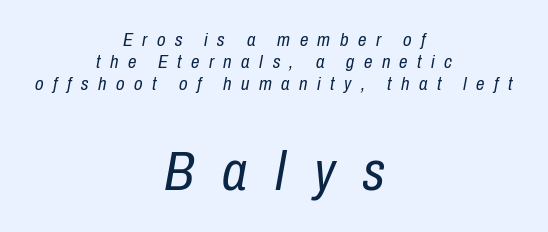
The image shows 56 px regular-weight, condensed type, italic (leaning right); set centered, line spacing 1.17x, unusually wide letter spacing (+0.5 em), not underlined; the second (bottom) block is 2.95x larger; low stroke contrast and a medium x-height.
